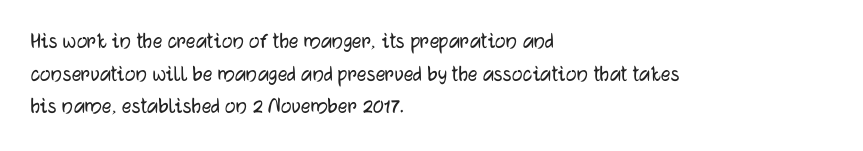
{"italic": "no", "underline": "no", "align": "left", "line_spacing": "normal", "line_spacing_ratio": 1.36, "letter_spacing": "normal", "letter_spacing_em": 0.0, "glyph_px": 24}
